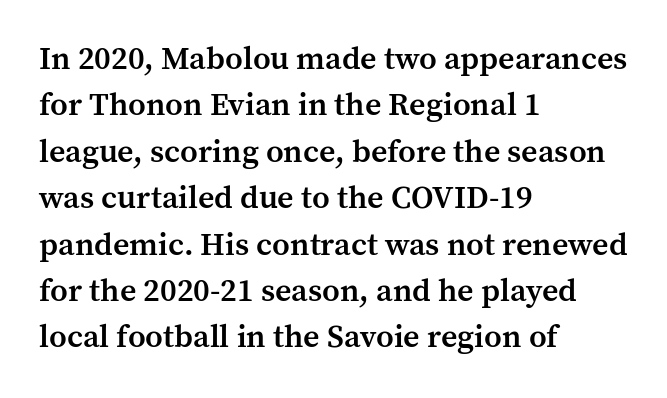
The image shows 32 px semibold serif type, upright; set left-aligned, normal line spacing (1.45x), normal letter spacing, not underlined; medium stroke contrast and a medium x-height.
